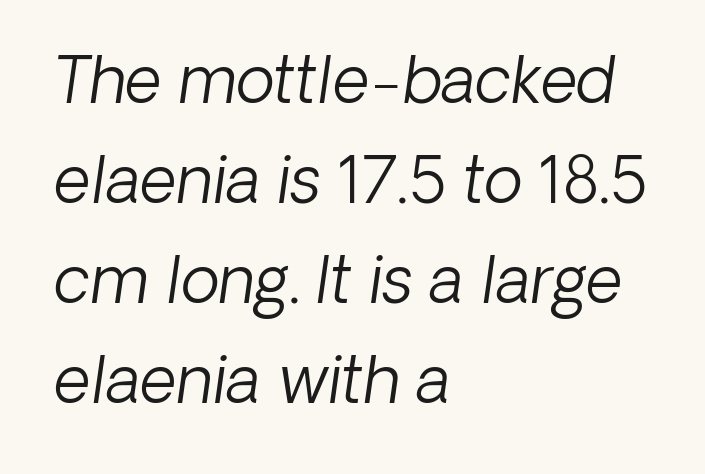
A bare baseline throughout the passage. Compared with typical paragraphs, the rows here are spaced about the same. Standard letterfit; no display-style spreading of the glyphs. This sample uses an oblique cut, with every glyph tilted off the vertical. You could not count columns in this text — the font is proportionally spaced. Bold? No — there's no thickening of the strokes.
